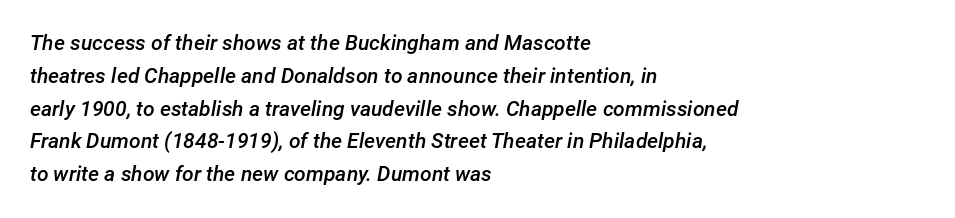
Each glyph is drawn with semibold strokes, heavier than normal yet not fully bold. Honestly, the letter spacing is just normal — you wouldn't notice it. Italic? Definitely — the glyphs are oblique. If you measured baseline to baseline, you'd find a middling distance. All the whitespace from short lines collects on the right.
